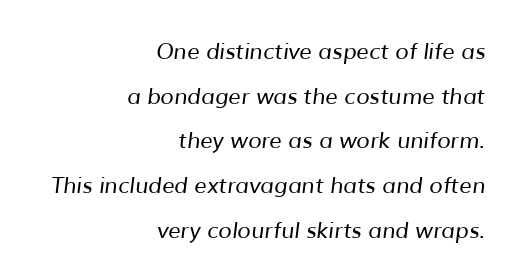
Leading: increased. Underline: absent. A student would call this right alignment; a typographer would say flush right, rag left. Short note: letters normally spaced. A light-to-regular cut is what we see here.
